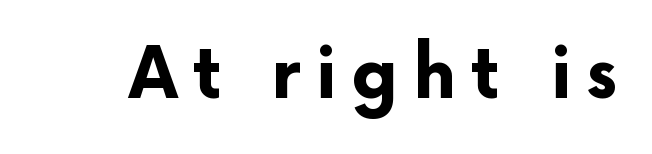
Q: Is the text bold? A: Yes.
Q: Is the text italic (slanted)? A: No, it is upright.
Q: Is the typeface a serif or a sans-serif typeface? A: Sans-serif.
Q: Is the text underlined? A: No.
Q: Is the spacing between letters normal or unusually wide? A: Unusually wide.
Q: Width (condensed, normal, or wide)? A: Normal.
Q: Stroke contrast? A: Low.
Q: x-height? A: Medium.
Q: Monospaced? A: No.
